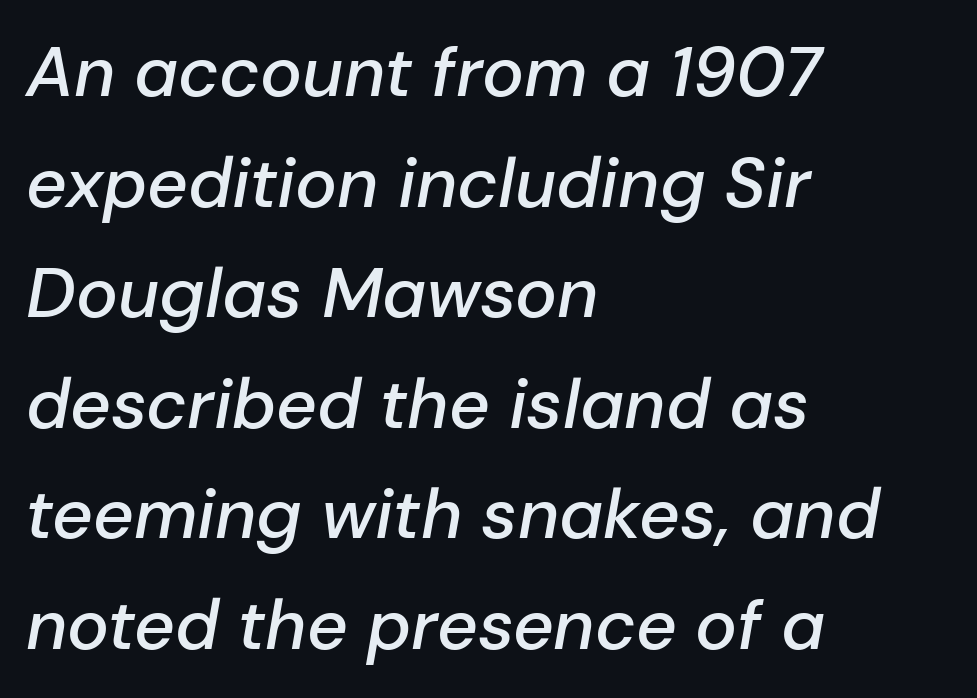
{"italic": "yes", "lean": "right", "slant_degrees": 10, "bold": "semi", "weight": "semibold", "width": "normal", "stroke_contrast": "low", "x_height": "medium", "monospaced": "no", "underline": "no", "align": "left", "line_spacing": "normal", "line_spacing_ratio": 1.58, "letter_spacing": "normal", "letter_spacing_em": 0.0, "glyph_px": 70}
